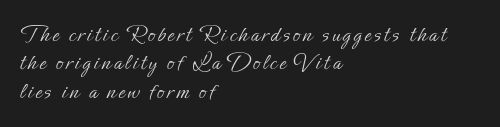
The image shows 24 px text type; set left-aligned, line spacing 1.18x, not underlined.
